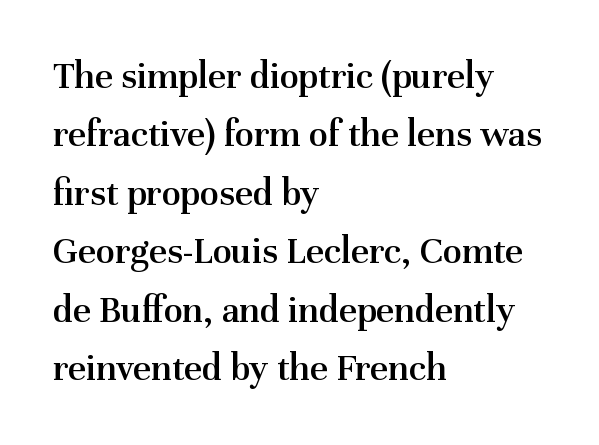
Descenders hang freely into open space. As a designer I'd log this as weight 600, semibold. The lettering holds an erect, upright posture throughout. Type style note: has serifs.
